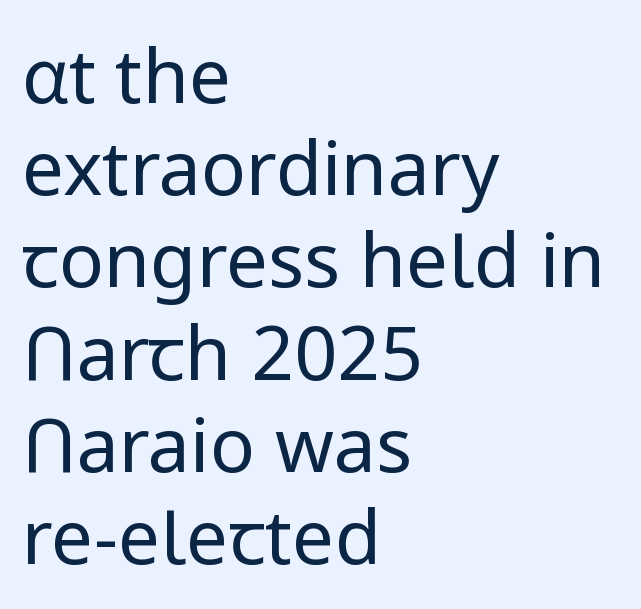
Every character sits straight up, as roman type does. Caption: multi-line text, flush left, ragged right. Tracking value appears to be zero — textbook default spacing. A bare baseline throughout the passage. No chunkiness to these letters — they're not bold. A sans-serif font was chosen for this passage.
